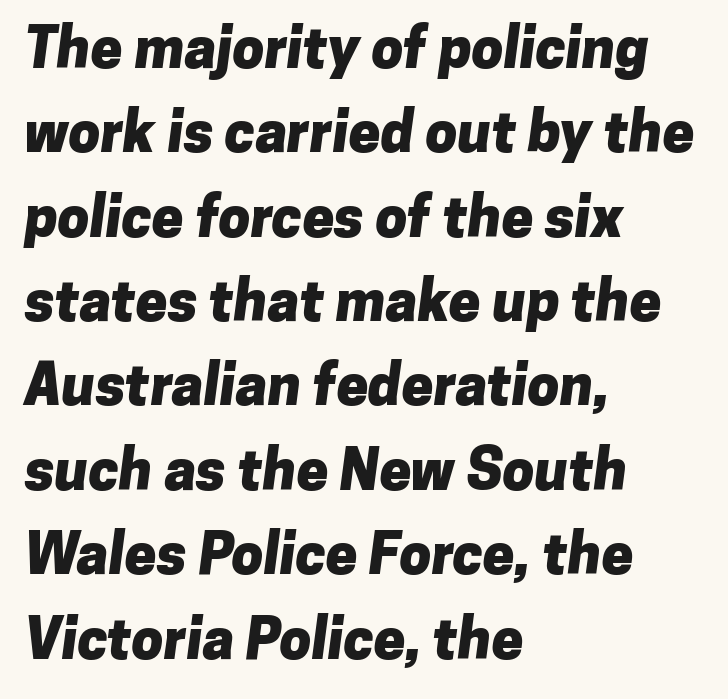
The image shows 57 px heavy sans-serif type; set left-aligned, normal line spacing (1.48x), normal letter spacing, not underlined; low stroke contrast and a medium x-height.
